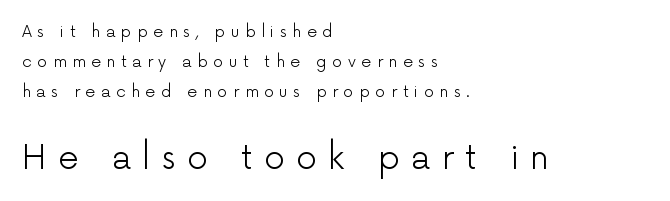
{"serif": "no", "italic": "no", "bold": "no", "weight": "light", "width": "normal", "stroke_contrast": "low", "x_height": "medium", "monospaced": "no", "underline": "no", "align": "left", "line_spacing_ratio": 1.86, "letter_spacing": "wide", "letter_spacing_em": 0.34, "larger_block": "second", "size_ratio": 2.06, "glyph_px": 33}
